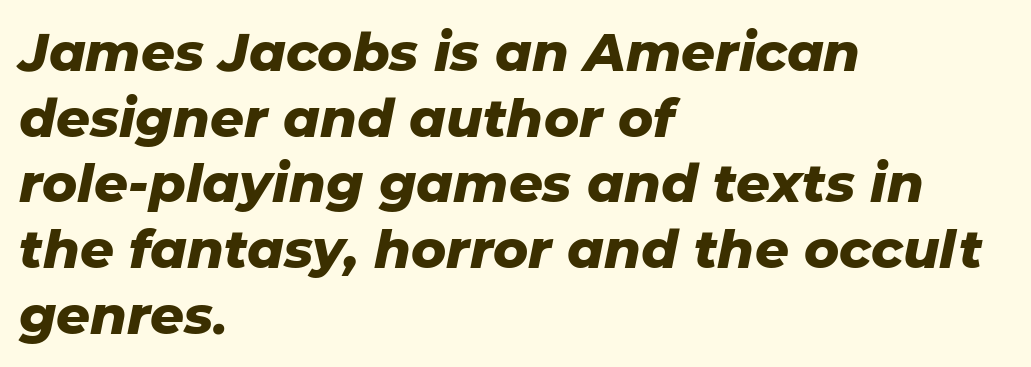
{"italic": "yes", "lean": "right", "slant_degrees": 11, "bold": "yes", "weight": "heavy", "width": "normal", "stroke_contrast": "low", "x_height": "medium", "monospaced": "no", "underline": "no", "align": "left", "line_spacing_ratio": 1.24, "letter_spacing": "normal", "letter_spacing_em": 0.0, "glyph_px": 53}
